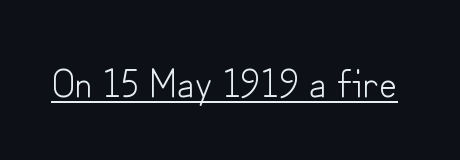
The image shows 39 px light sans-serif type, upright; set normal letter spacing, underlined; low stroke contrast and a small x-height.
